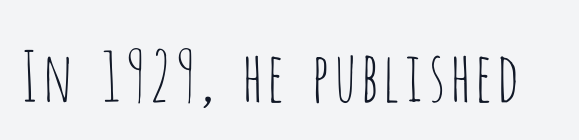
Look at the tracking — it's just the regular setting, nothing added. Stroke thickness stays within the range of a standard reading face or lighter. Classification — sans serif. Italic: no, the glyphs are upright roman.
